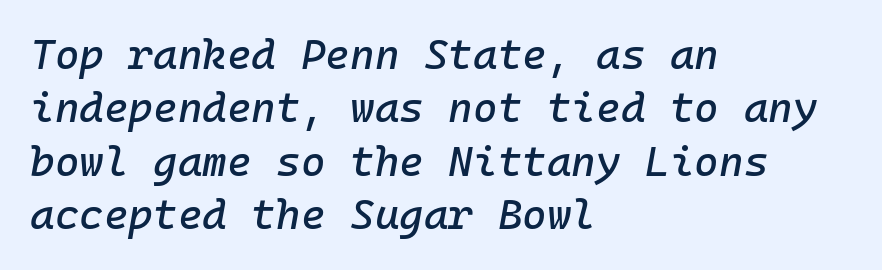
The image shows 42 px text type, italic (leaning right), monospaced; set left-aligned, normal line spacing (1.27x), normal letter spacing, not underlined; low stroke contrast and a medium x-height.
